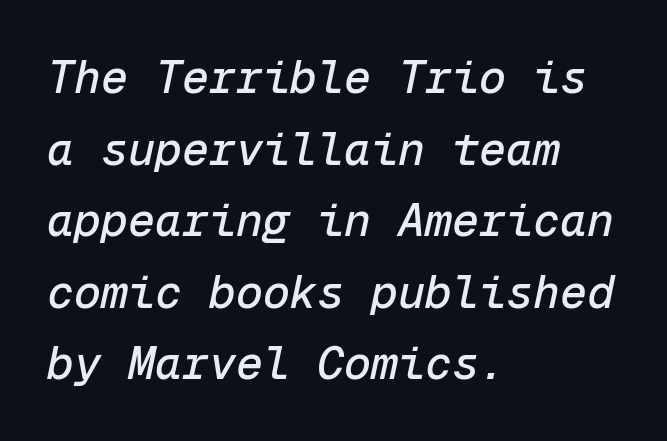
The image shows 45 px text type, italic (leaning right), monospaced; set left-aligned, normal line spacing (1.59x), normal letter spacing, not underlined; low stroke contrast and a medium x-height.
